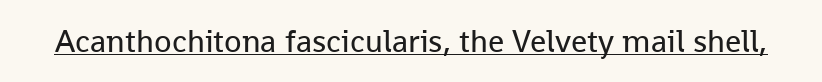
{"serif": "no", "italic": "no", "bold": "no", "weight": "regular", "width": "normal", "stroke_contrast": "low", "x_height": "medium", "monospaced": "no", "underline": "yes", "letter_spacing": "normal", "letter_spacing_em": 0.0, "glyph_px": 32}
